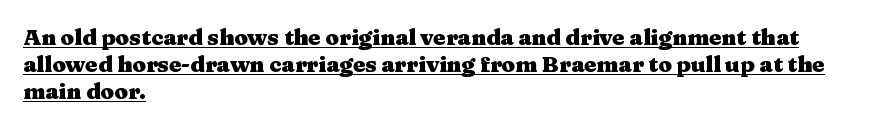
The image shows 22 px bold type, upright; set left-aligned, line spacing 1.23x, normal letter spacing, underlined.
